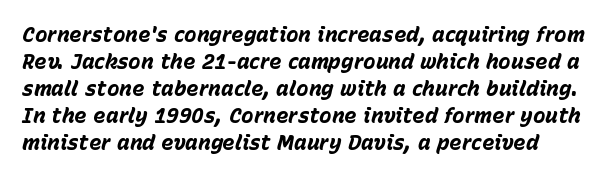
Q: Is the text bold? A: Yes.
Q: Is the text italic (slanted)? A: Yes, it leans right by about 15 degrees.
Q: Is the text underlined? A: No.
Q: Is the spacing between letters normal or unusually wide? A: Normal.
Q: Is the spacing between lines tight, normal or loose? A: Normal.
